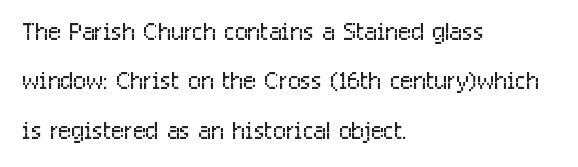
Q: Is the text bold? A: No.
Q: Is the text italic (slanted)? A: No, it is upright.
Q: Is the typeface a serif or a sans-serif typeface? A: Sans-serif.
Q: Is the text underlined? A: No.
Q: How is the paragraph aligned? A: Left-aligned.
Q: Is the spacing between letters normal or unusually wide? A: Normal.
Q: Is the spacing between lines tight, normal or loose? A: Normal.
Q: Width (condensed, normal, or wide)? A: Condensed.
Q: Stroke contrast? A: Low.
Q: x-height? A: Medium.
Q: Monospaced? A: No.
